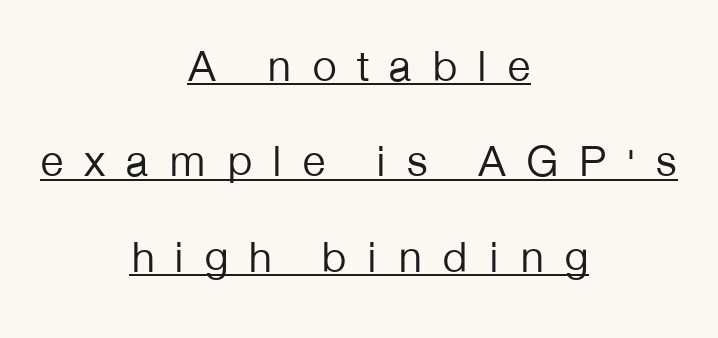
Q: Is the text bold? A: No.
Q: Is the text italic (slanted)? A: No, it is upright.
Q: Is the typeface a serif or a sans-serif typeface? A: Sans-serif.
Q: Is the text underlined? A: Yes.
Q: How is the paragraph aligned? A: Centered.
Q: Is the spacing between letters normal or unusually wide? A: Unusually wide.
Q: Is the spacing between lines tight, normal or loose? A: Loose.
Q: Width (condensed, normal, or wide)? A: Normal.
Q: Stroke contrast? A: Low.
Q: x-height? A: Medium.
Q: Monospaced? A: No.
